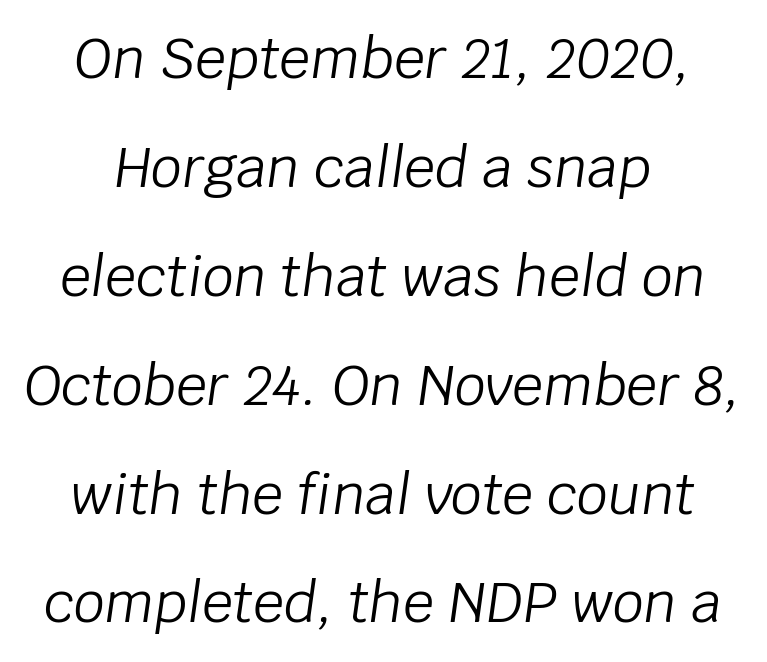
Q: Is the text bold? A: No.
Q: Is the text italic (slanted)? A: Yes, it leans right by about 8 degrees.
Q: Is the text underlined? A: No.
Q: Is the spacing between letters normal or unusually wide? A: Normal.
Q: Is the spacing between lines tight, normal or loose? A: Loose.
Q: Width (condensed, normal, or wide)? A: Normal.
Q: Stroke contrast? A: Low.
Q: x-height? A: Large.
Q: Monospaced? A: No.
